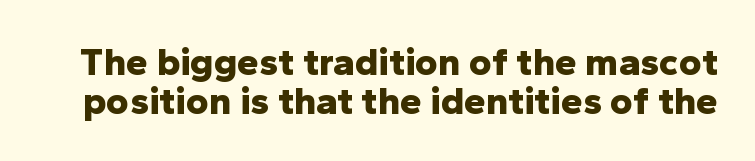
Q: Is the text bold? A: Yes.
Q: Is the text italic (slanted)? A: No, it is upright.
Q: Is the typeface a serif or a sans-serif typeface? A: Sans-serif.
Q: Is the text underlined? A: No.
Q: Is the spacing between letters normal or unusually wide? A: Normal.
Q: Is the spacing between lines tight, normal or loose? A: Tight.
Q: Width (condensed, normal, or wide)? A: Normal.
Q: Stroke contrast? A: Low.
Q: x-height? A: Medium.
Q: Monospaced? A: No.
